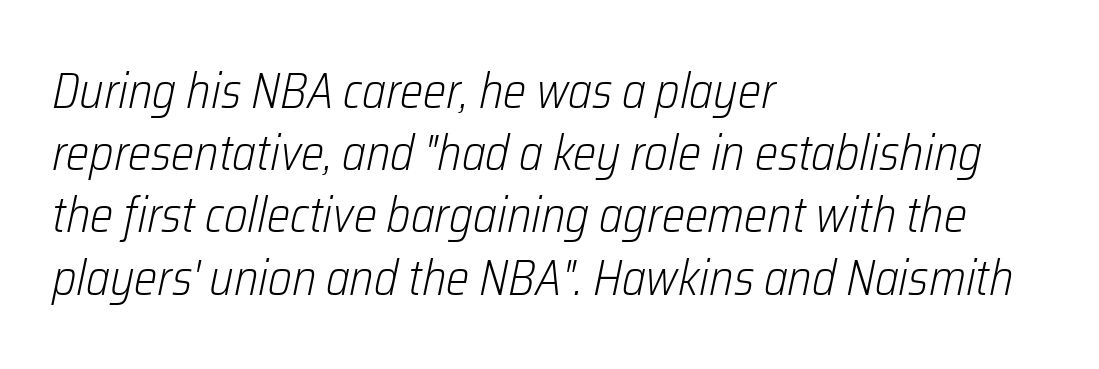
The line-height multiplier appears to be the usual default. The words here are not underlined. The rendering keeps characters at their native spacing. The letterforms sit at book weight or below.
